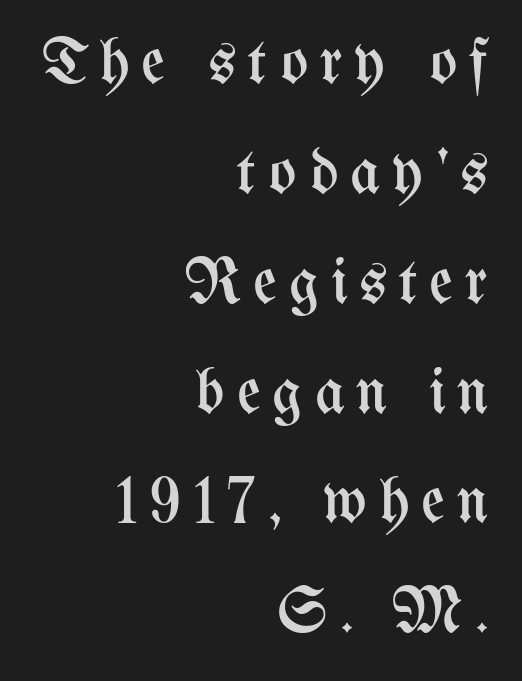
{"italic": "no", "bold": "no", "weight": "regular", "width": "condensed", "stroke_contrast": "medium", "x_height": "medium", "monospaced": "no", "underline": "no", "align": "right", "line_spacing": "normal", "line_spacing_ratio": 1.69, "glyph_px": 65}
